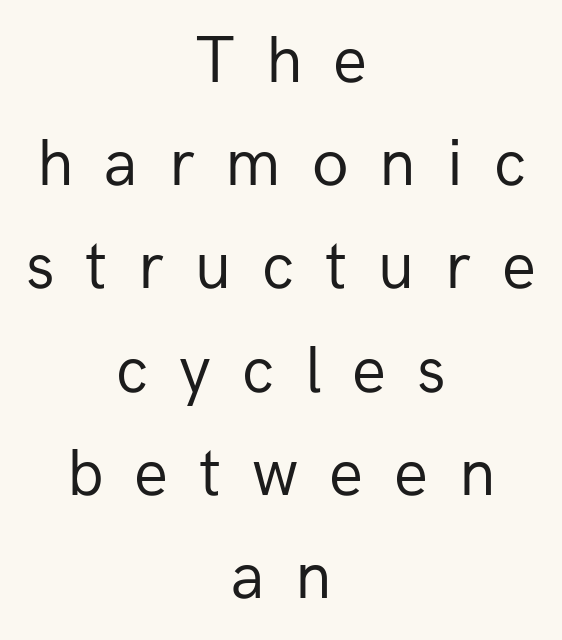
{"serif": "no", "italic": "no", "bold": "no", "weight": "regular", "width": "normal", "stroke_contrast": "low", "x_height": "medium", "monospaced": "no", "underline": "no", "align": "center", "line_spacing": "normal", "line_spacing_ratio": 1.54, "letter_spacing": "wide", "letter_spacing_em": 0.46, "glyph_px": 67}
